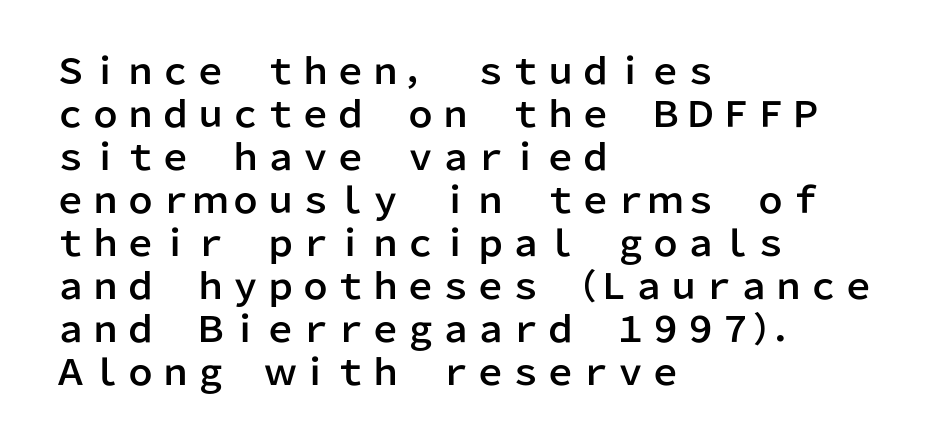
Q: Is the text italic (slanted)? A: No, it is upright.
Q: Is the typeface a serif or a sans-serif typeface? A: Sans-serif.
Q: Is the text underlined? A: No.
Q: How is the paragraph aligned? A: Left-aligned.
Q: Is the spacing between letters normal or unusually wide? A: Normal.
Q: Width (condensed, normal, or wide)? A: Normal.
Q: Stroke contrast? A: Low.
Q: x-height? A: Medium.
Q: Monospaced? A: No.
